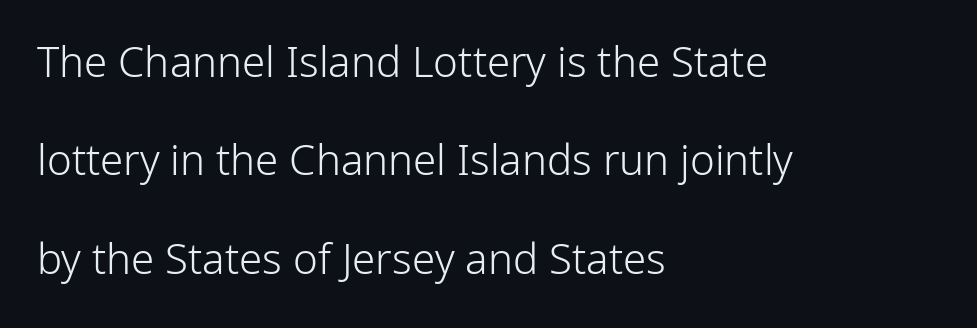
Posture: straight, roman, zero tilt. Type without underlining. Horizontal bands of white between lines are thick stripes. The passage shown is not bold in any degree.
